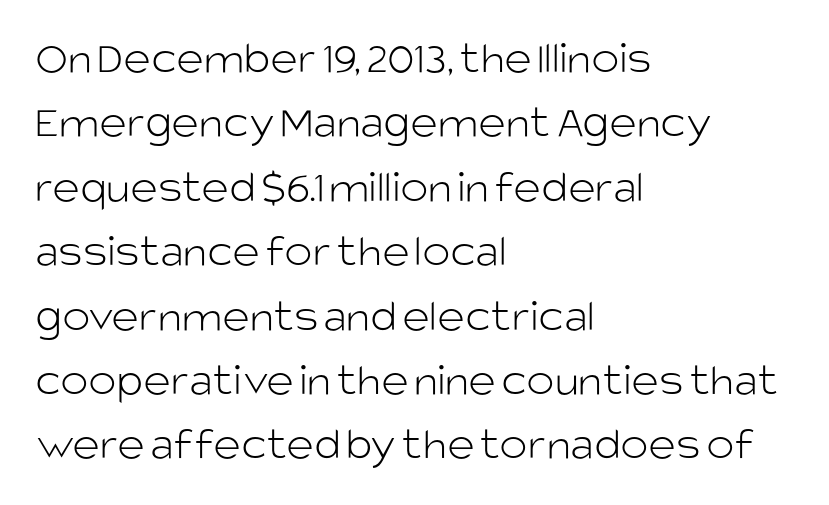
Q: Is the text bold? A: No.
Q: Is the text italic (slanted)? A: No, it is upright.
Q: Is the typeface a serif or a sans-serif typeface? A: Sans-serif.
Q: Is the text underlined? A: No.
Q: How is the paragraph aligned? A: Left-aligned.
Q: Is the spacing between letters normal or unusually wide? A: Normal.
Q: Is the spacing between lines tight, normal or loose? A: Normal.
Q: Width (condensed, normal, or wide)? A: Normal.
Q: Stroke contrast? A: Low.
Q: x-height? A: Large.
Q: Monospaced? A: No.
